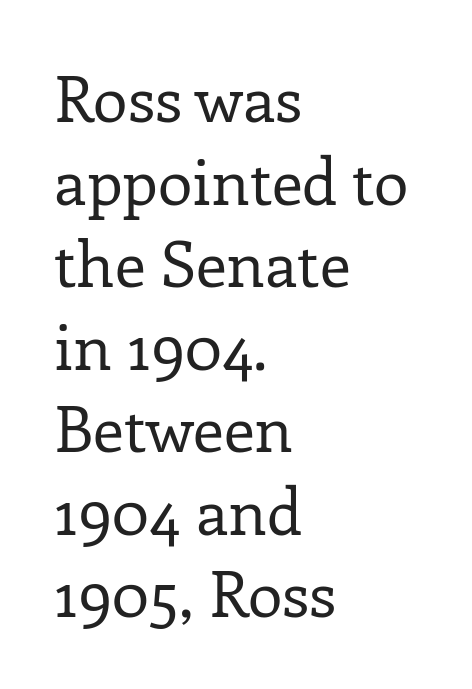
The image shows 63 px regular-weight serif type, upright; set left-aligned, normal line spacing (1.31x), normal letter spacing, not underlined; low stroke contrast and a medium x-height.
